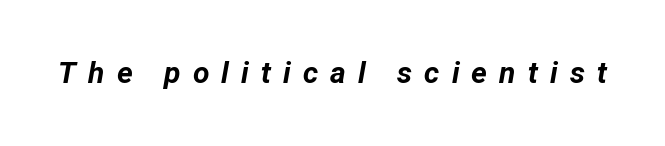
The image shows 30 px bold type, italic (leaning right); set unusually wide letter spacing (+0.4 em), not underlined; low stroke contrast and a medium x-height.
